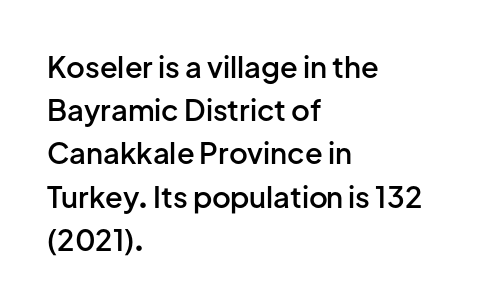
The image shows 29 px semibold sans-serif type, upright; set left-aligned, normal line spacing (1.49x), normal letter spacing, not underlined; low stroke contrast and a medium x-height.
